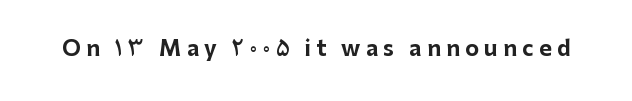
The image shows 21 px bold type, upright; set unusually wide letter spacing (+0.26 em), not underlined.
